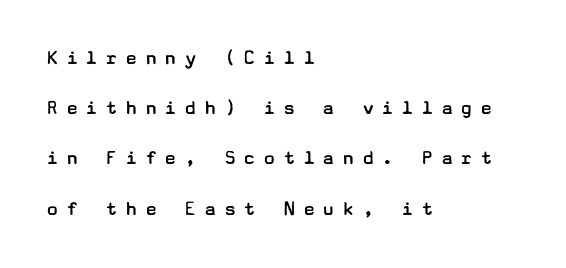
Heft: none added — not bold. Horizontal bands of white between lines are thick stripes. The rendering anchors every line to the left-hand side. The axis of the letterforms is exactly vertical. Any mark beneath the type? The region is blank. The face used here is rendered with a markedly widened letterfit.
